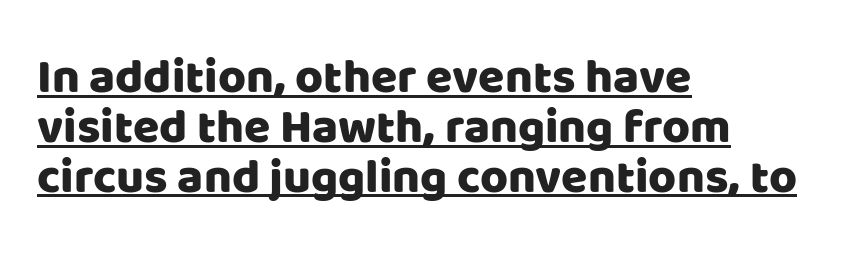
The image shows 48 px sans-serif type, upright; set left-aligned, tight line spacing (1.04x), normal letter spacing, underlined; low stroke contrast and a large x-height.
